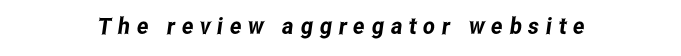
Q: Is the text underlined? A: No.
Q: How is the paragraph aligned? A: Centered.
Q: Is the spacing between letters normal or unusually wide? A: Unusually wide.
